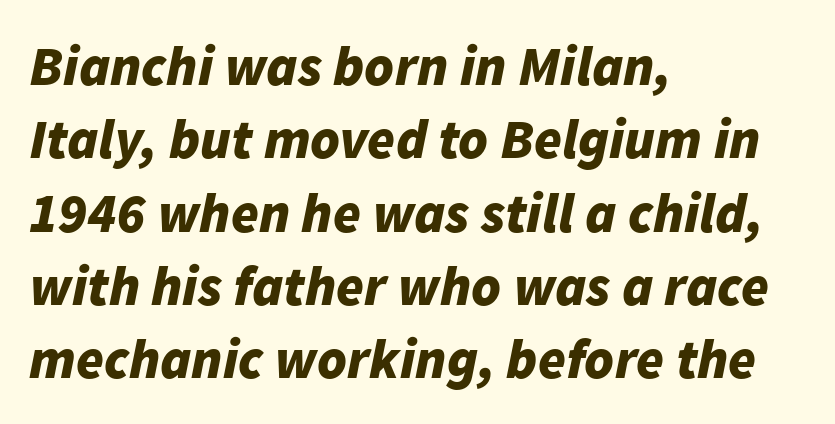
Nobody drew a line under any word here. Note the varied advance widths — an 'i' is clearly narrower than an 'm'. Yep, that's italic — everything's leaning. Emphasis by weight is at full strength: bold. Glyph-to-glyph distance matches everyday printed text.
